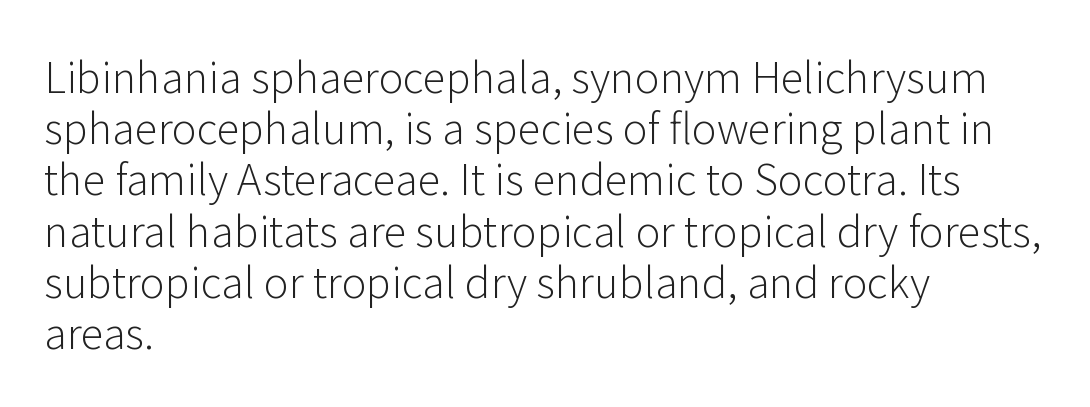
Rule under the text: the space is simply empty. This sample has the flowing, uneven cadence of proportional lettering. Teacher's note: observe the even left margin — that is flush-left alignment. Upright lettering throughout. What kind of face is this? One without serifs — a sans.
